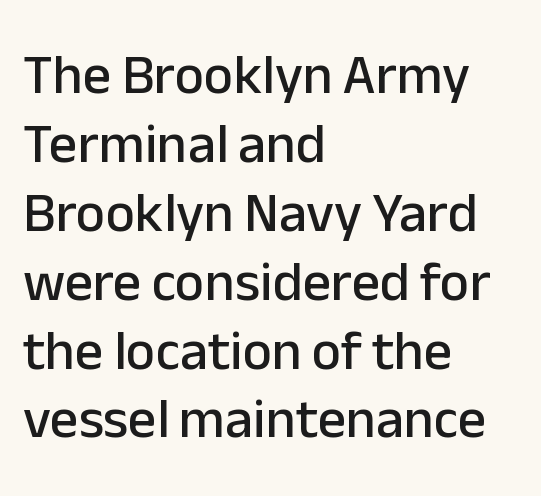
{"serif": "no", "italic": "no", "width": "normal", "stroke_contrast": "low", "x_height": "medium", "monospaced": "no", "underline": "no", "align": "left", "line_spacing_ratio": 1.23, "letter_spacing": "normal", "letter_spacing_em": 0.0, "glyph_px": 56}
